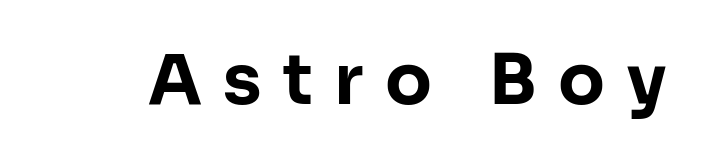
These lines were composed using upright roman letters. The passage shown has open, widely tracked lettering throughout. The gap between lines stays unmarked. Each glyph is drawn with heavy, bold strokes. Each letter keeps its own natural width here, so spacing adapts to shape.
